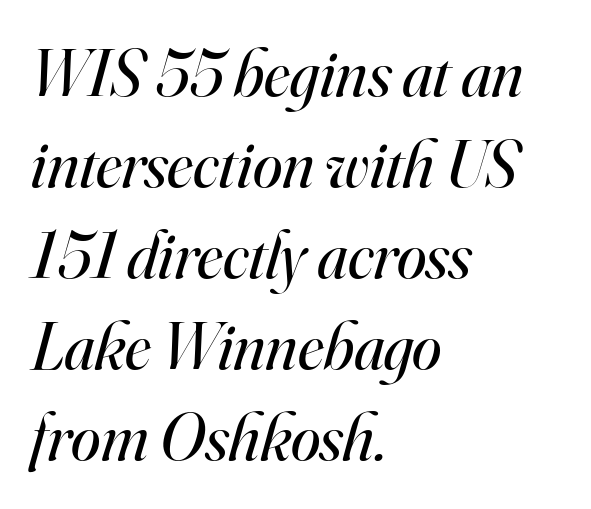
Type without underlining. Regarding serifs, this sample has them. Compared with a typical body face, this is equally light or lighter still. Look at the tracking — it's just the regular setting, nothing added. Line beginnings align vertically; line endings do not.
